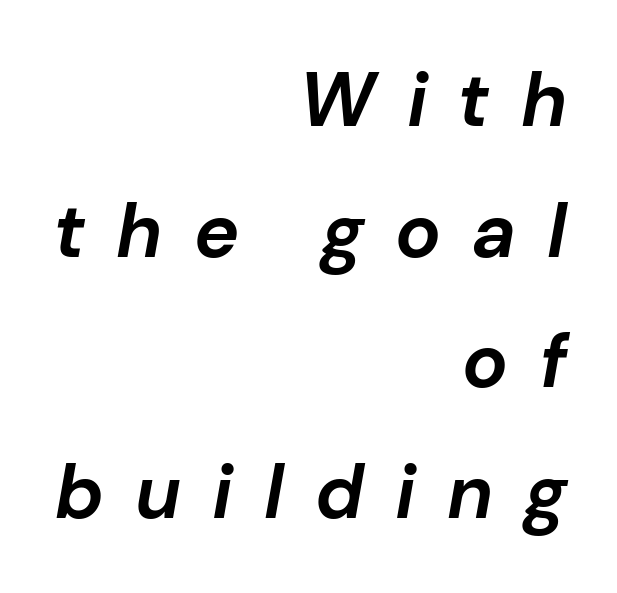
The ragged edge is on the left, which tells us the setting is flush right. This sample has the flowing, uneven cadence of proportional lettering. Here the glyphs are tracked loosely, breaking word shapes into spaced letters. As a designer I'd log this as weight 700, bold. The lettering tilts uniformly, giving the passage an italic look.
